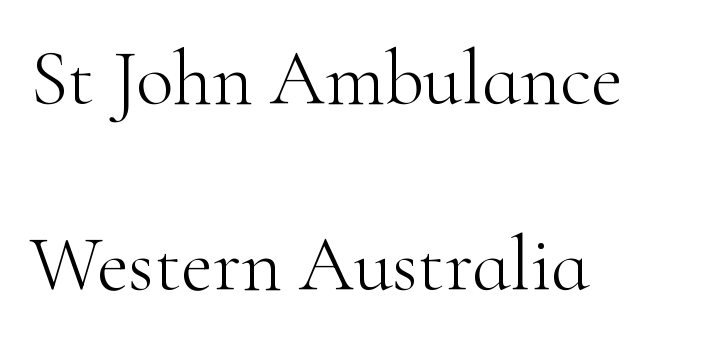
Q: Is the text bold? A: No.
Q: Is the text italic (slanted)? A: No, it is upright.
Q: Is the typeface a serif or a sans-serif typeface? A: Serif.
Q: Is the text underlined? A: No.
Q: How is the paragraph aligned? A: Left-aligned.
Q: Is the spacing between letters normal or unusually wide? A: Normal.
Q: Is the spacing between lines tight, normal or loose? A: Loose.
Q: Width (condensed, normal, or wide)? A: Normal.
Q: Stroke contrast? A: High.
Q: x-height? A: Small.
Q: Monospaced? A: No.
